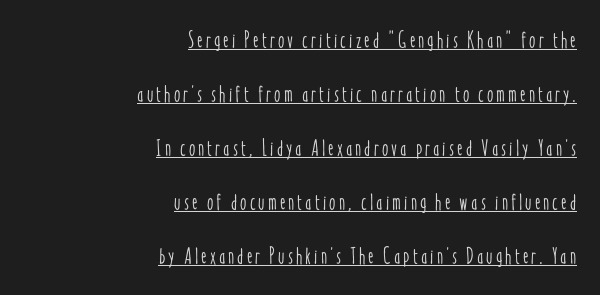
Q: Is the text italic (slanted)? A: No, it is upright.
Q: Is the text underlined? A: Yes.
Q: How is the paragraph aligned? A: Right-aligned.
Q: Is the spacing between lines tight, normal or loose? A: Loose.
